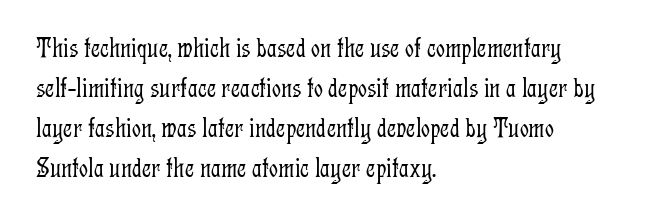
The image shows 28 px light, condensed serif type, upright; set left-aligned, normal line spacing (1.43x), normal letter spacing, not underlined; low stroke contrast and a medium x-height.
